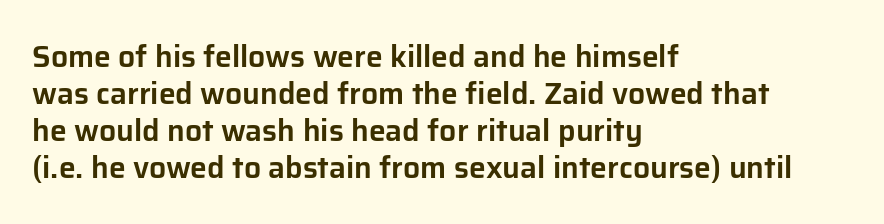
The image shows 30 px sans-serif type, upright; set left-aligned, line spacing 1.23x, normal letter spacing, not underlined; low stroke contrast and a medium x-height.
